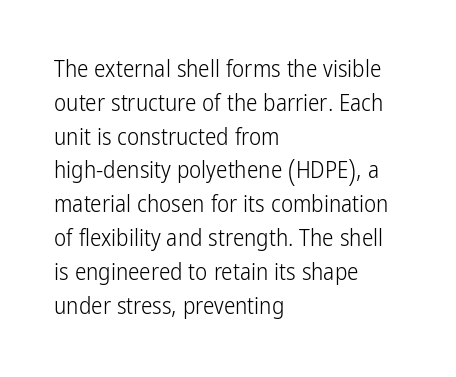
Just letters on the line, the space beneath them empty. Evenly set lines give the paragraph a standard silhouette. Heft: none added — not bold. Notice how the passage keeps a crisp vertical edge on the left only. No extra tracking has been applied to these lines. A roman cut, with each character standing at attention.
